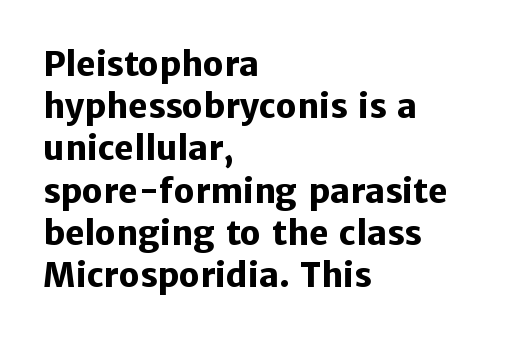
Q: Is the text bold? A: Yes.
Q: Is the text italic (slanted)? A: No, it is upright.
Q: Is the typeface a serif or a sans-serif typeface? A: Sans-serif.
Q: Is the text underlined? A: No.
Q: How is the paragraph aligned? A: Left-aligned.
Q: Is the spacing between letters normal or unusually wide? A: Normal.
Q: Is the spacing between lines tight, normal or loose? A: Normal.
Q: Width (condensed, normal, or wide)? A: Normal.
Q: Stroke contrast? A: Low.
Q: x-height? A: Medium.
Q: Monospaced? A: No.
